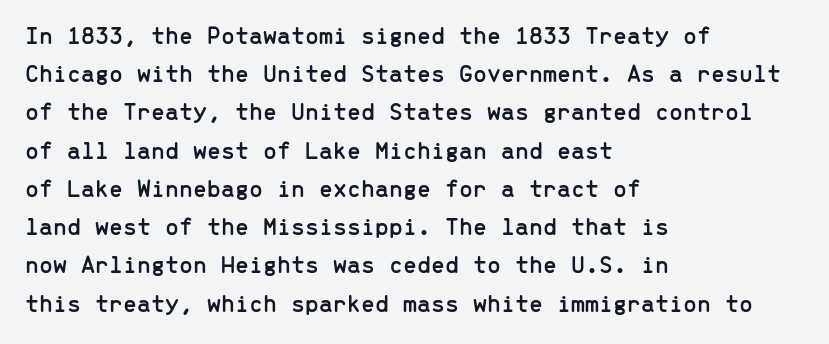
{"italic": "no", "underline": "no", "align": "left", "line_spacing": "normal", "line_spacing_ratio": 1.53, "letter_spacing": "normal", "letter_spacing_em": 0.0, "glyph_px": 25}
